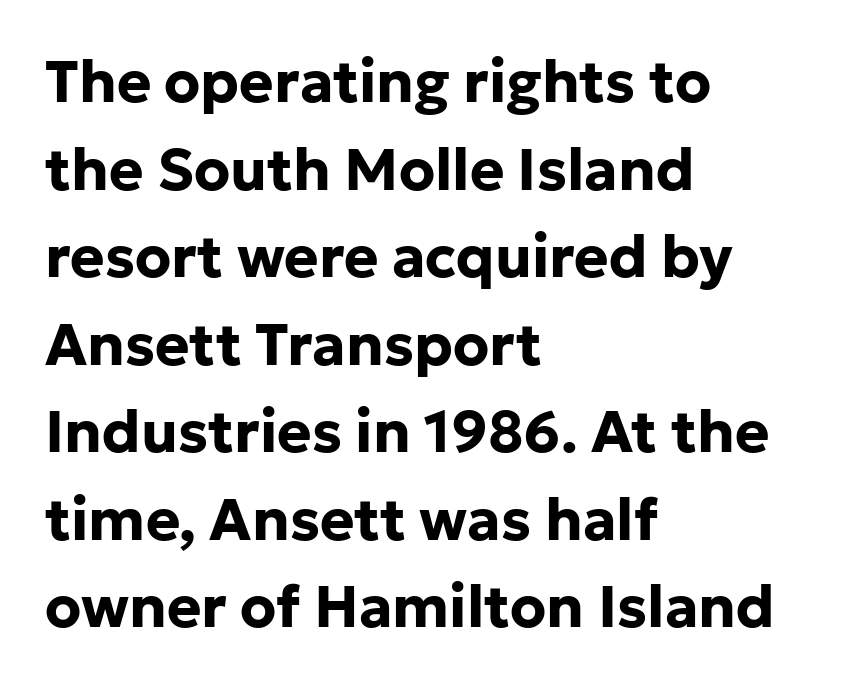
{"serif": "no", "italic": "no", "bold": "yes", "weight": "bold", "width": "normal", "stroke_contrast": "low", "x_height": "medium", "monospaced": "no", "underline": "no", "align": "left", "line_spacing": "normal", "line_spacing_ratio": 1.51, "letter_spacing": "normal", "letter_spacing_em": 0.0, "glyph_px": 58}
